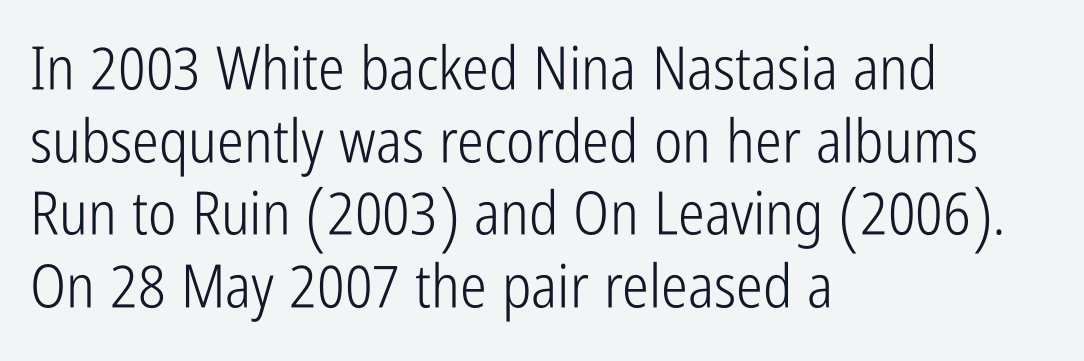
Q: Is the text bold? A: No.
Q: Is the text italic (slanted)? A: No, it is upright.
Q: Is the typeface a serif or a sans-serif typeface? A: Sans-serif.
Q: Is the text underlined? A: No.
Q: How is the paragraph aligned? A: Left-aligned.
Q: Is the spacing between letters normal or unusually wide? A: Normal.
Q: Width (condensed, normal, or wide)? A: Condensed.
Q: Stroke contrast? A: Low.
Q: x-height? A: Medium.
Q: Monospaced? A: No.
